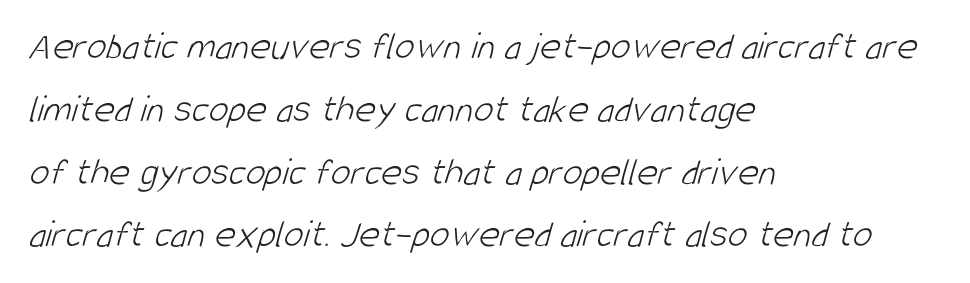
Q: Is the text bold? A: No.
Q: Is the typeface a serif or a sans-serif typeface? A: Sans-serif.
Q: Is the text underlined? A: No.
Q: How is the paragraph aligned? A: Left-aligned.
Q: Is the spacing between letters normal or unusually wide? A: Normal.
Q: Is the spacing between lines tight, normal or loose? A: Normal.
Q: Width (condensed, normal, or wide)? A: Condensed.
Q: Stroke contrast? A: Low.
Q: x-height? A: Large.
Q: Monospaced? A: No.
